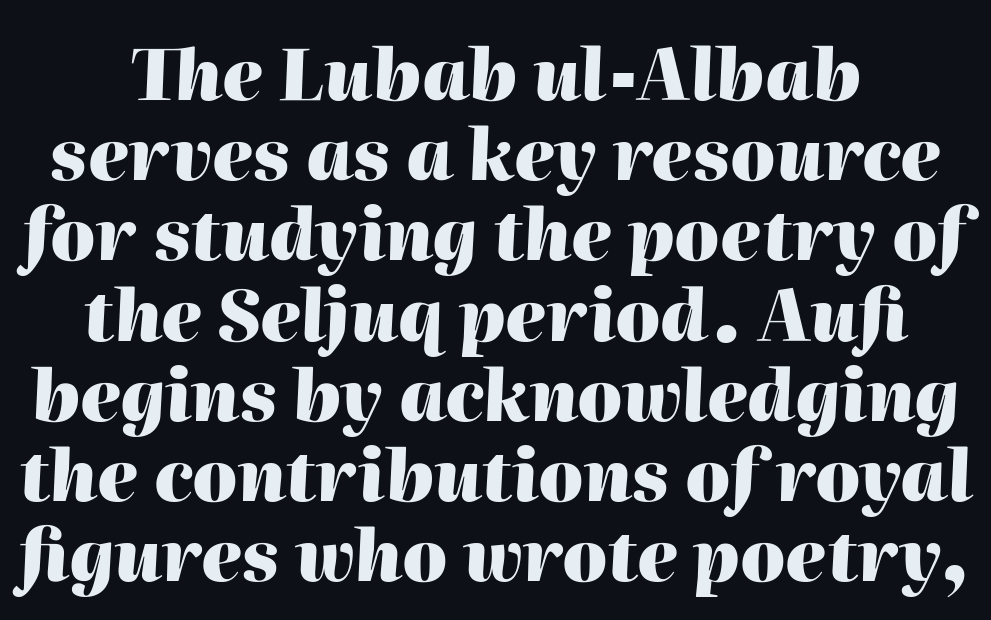
{"italic": "yes", "lean": "right", "slant_degrees": 2, "bold": "yes", "weight": "heavy", "width": "normal", "stroke_contrast": "high", "x_height": "medium", "monospaced": "no", "underline": "no", "align": "center", "line_spacing": "tight", "line_spacing_ratio": 1.13, "letter_spacing": "normal", "letter_spacing_em": 0.0, "glyph_px": 71}
